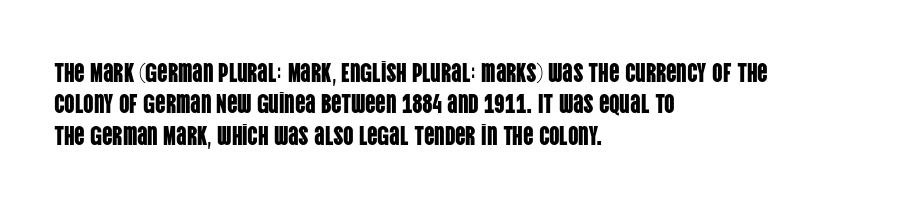
Tracking value appears to be zero — textbook default spacing. Rendered with straight, roman letterforms. Short and long lines alike share a common starting point at left. A bare baseline throughout the passage.
